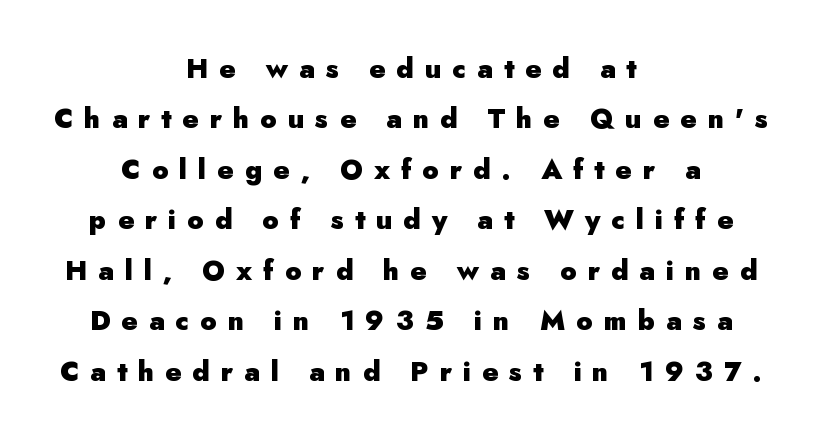
Inter-character spacing is expanded well beyond the font's built-in metrics. Ordinary non-slanted type is in use. Layout note: lines centered. Summary of weight: heavy, a full bold. Glance below the letters and you will spot only blank space.
